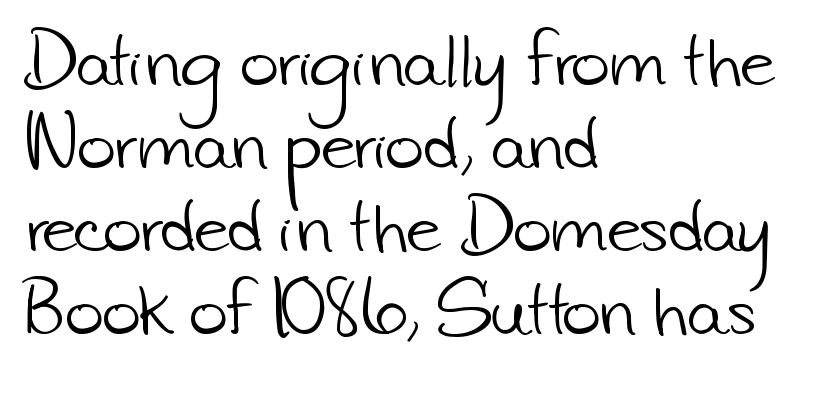
The image shows 66 px light sans-serif type; set left-aligned, normal line spacing (1.26x), normal letter spacing, not underlined; low stroke contrast and a small x-height.
